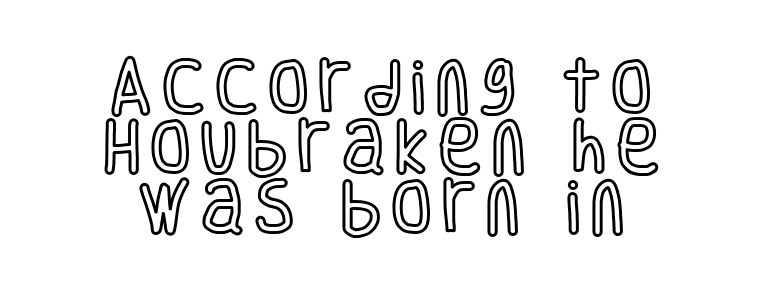
Q: Is the text italic (slanted)? A: No, it is upright.
Q: Is the text underlined? A: No.
Q: How is the paragraph aligned? A: Centered.
Q: Is the spacing between lines tight, normal or loose? A: Tight.
Q: Width (condensed, normal, or wide)? A: Condensed.
Q: x-height? A: Large.
Q: Monospaced? A: No.
